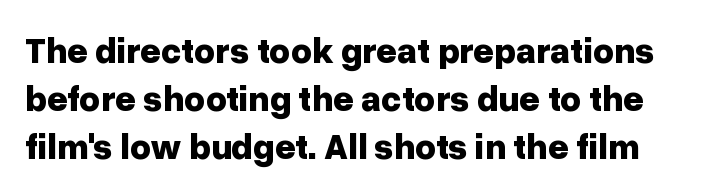
Character widths vary here, with narrow letters taking less room than wide ones. In terms of leading, this rendering sits right in the middle. Compared with an ordinary text face, these strokes are far heavier — a full bold. In terms of letterspacing, this is plain default setting.
